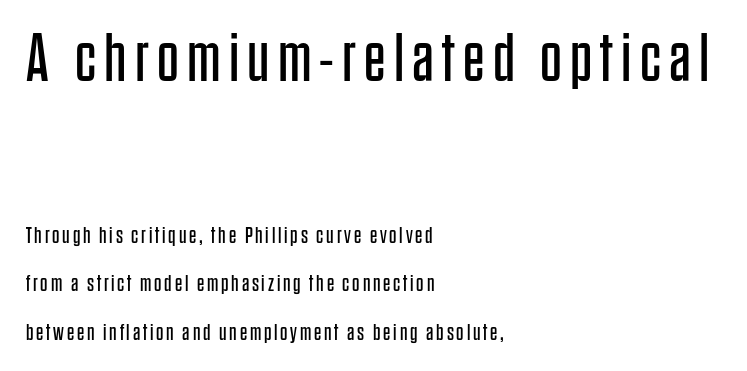
Q: Is the text bold? A: No.
Q: Is the text italic (slanted)? A: No, it is upright.
Q: Is the typeface a serif or a sans-serif typeface? A: Sans-serif.
Q: Is the text underlined? A: No.
Q: How is the paragraph aligned? A: Left-aligned.
Q: Is the spacing between lines tight, normal or loose? A: Loose.
Q: Which block of text is set in a larger size, the first (top) or the second (bottom)? A: The first (top) one.
Q: Width (condensed, normal, or wide)? A: Condensed.
Q: Stroke contrast? A: Low.
Q: x-height? A: Large.
Q: Monospaced? A: No.
